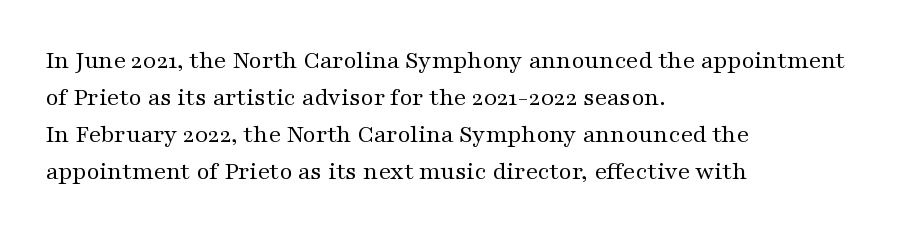
The image shows 25 px text type, upright; set left-aligned, normal line spacing (1.48x), normal letter spacing, not underlined.
